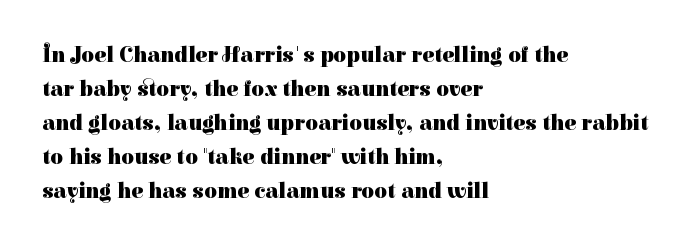
The image shows 22 px bold type, upright; set left-aligned, normal line spacing (1.54x), normal letter spacing, not underlined.
